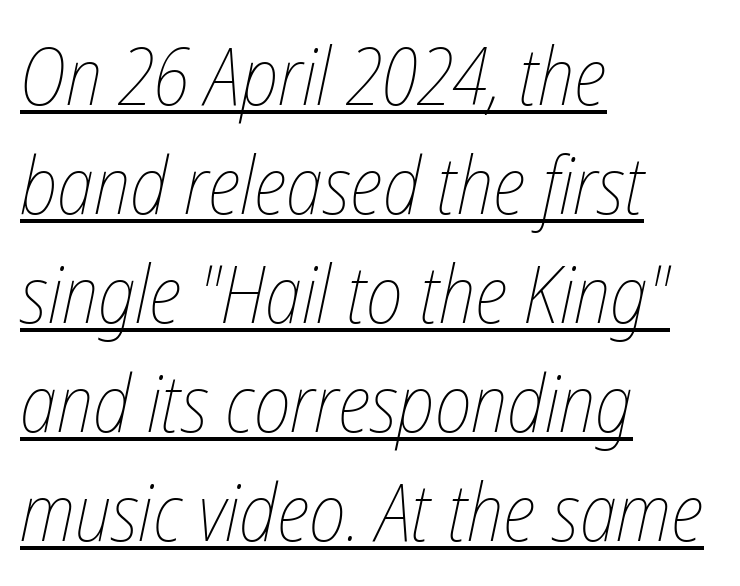
Q: Is the text bold? A: No.
Q: Is the text italic (slanted)? A: Yes, it leans right by about 12 degrees.
Q: Is the text underlined? A: Yes.
Q: How is the paragraph aligned? A: Left-aligned.
Q: Is the spacing between letters normal or unusually wide? A: Normal.
Q: Is the spacing between lines tight, normal or loose? A: Normal.
Q: Width (condensed, normal, or wide)? A: Condensed.
Q: Stroke contrast? A: Low.
Q: x-height? A: Medium.
Q: Monospaced? A: No.
